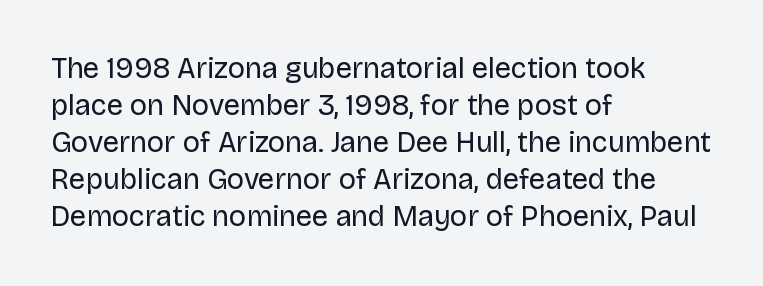
A typesetter would call this leading conventional body-copy spacing. Caption: standard tracking, unaltered. Casual observation: everything's shoved over to the left. This is roman type, the default non-slanted kind. The baseline area is clear. The font is comparable to plain body text, perhaps lighter.
